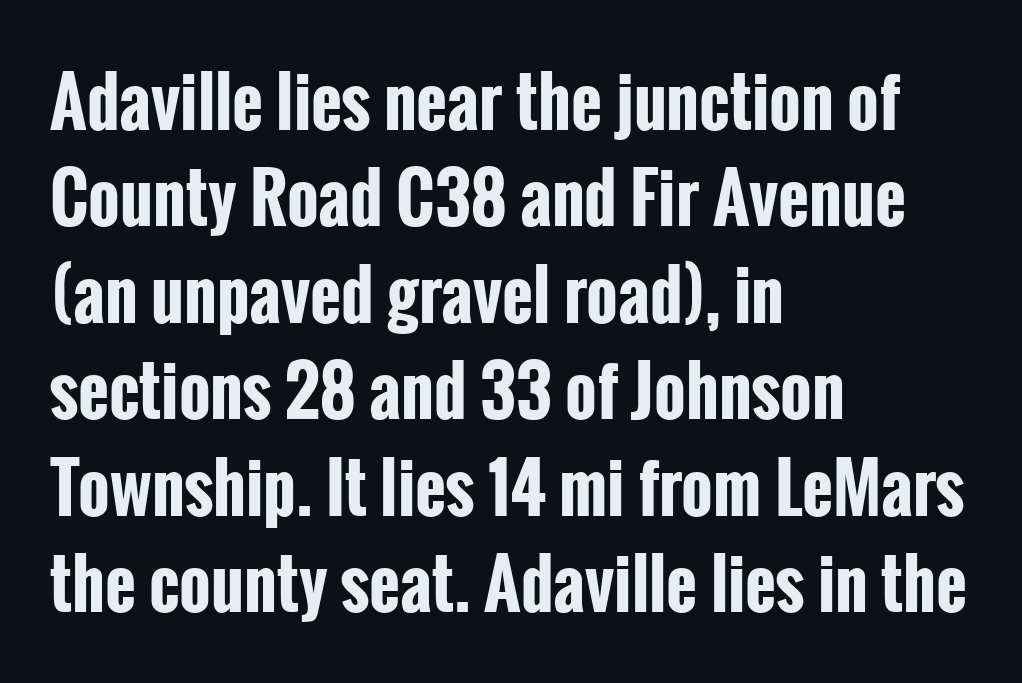
Q: Is the text bold? A: Yes.
Q: Is the text italic (slanted)? A: No, it is upright.
Q: Is the typeface a serif or a sans-serif typeface? A: Sans-serif.
Q: Is the text underlined? A: No.
Q: How is the paragraph aligned? A: Left-aligned.
Q: Is the spacing between letters normal or unusually wide? A: Normal.
Q: Is the spacing between lines tight, normal or loose? A: Normal.
Q: Width (condensed, normal, or wide)? A: Condensed.
Q: Stroke contrast? A: Low.
Q: x-height? A: Medium.
Q: Monospaced? A: No.
